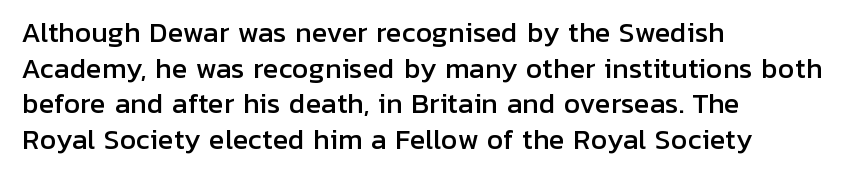
Compared with a centered layout, this one pins lines to the left instead. These lines were composed using upright roman letters. The type is set solid horizontally, with unmodified tracking. Vertical spacing — default. A bare baseline throughout the passage.
